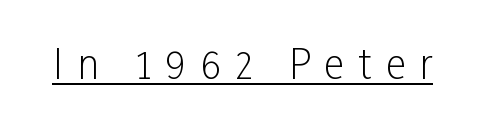
Q: Is the text bold? A: No.
Q: Is the text italic (slanted)? A: No, it is upright.
Q: Is the typeface a serif or a sans-serif typeface? A: Sans-serif.
Q: Is the text underlined? A: Yes.
Q: Is the spacing between letters normal or unusually wide? A: Unusually wide.
Q: Width (condensed, normal, or wide)? A: Condensed.
Q: Stroke contrast? A: Low.
Q: x-height? A: Medium.
Q: Monospaced? A: No.
